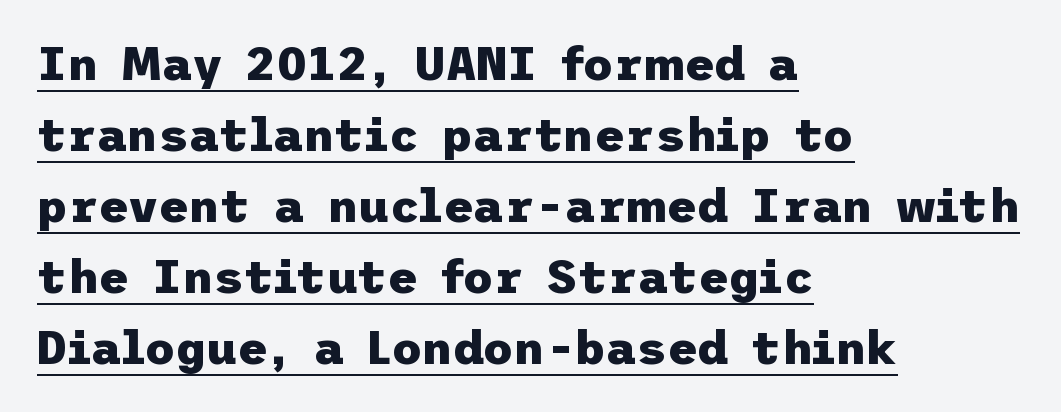
{"serif": "no", "italic": "no", "bold": "yes", "weight": "heavy", "width": "normal", "stroke_contrast": "low", "x_height": "medium", "underline": "yes", "align": "left", "line_spacing": "normal", "line_spacing_ratio": 1.51, "letter_spacing": "normal", "letter_spacing_em": 0.0, "glyph_px": 47}
